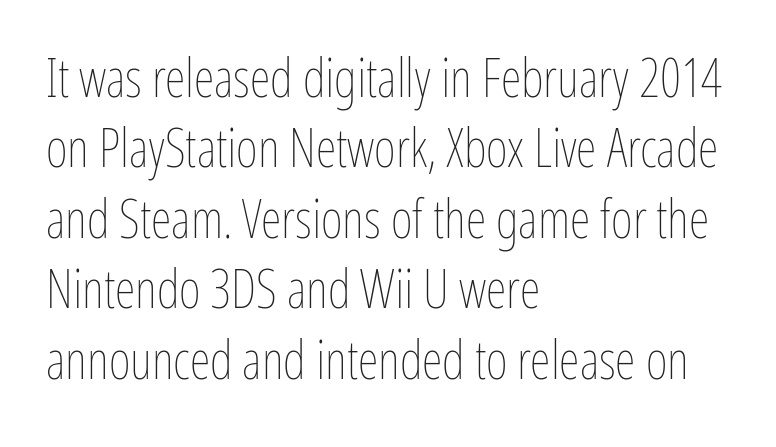
Q: Is the text bold? A: No.
Q: Is the text italic (slanted)? A: No, it is upright.
Q: Is the text underlined? A: No.
Q: How is the paragraph aligned? A: Left-aligned.
Q: Is the spacing between letters normal or unusually wide? A: Normal.
Q: Is the spacing between lines tight, normal or loose? A: Normal.
Q: Width (condensed, normal, or wide)? A: Condensed.
Q: Stroke contrast? A: Low.
Q: x-height? A: Medium.
Q: Monospaced? A: No.
